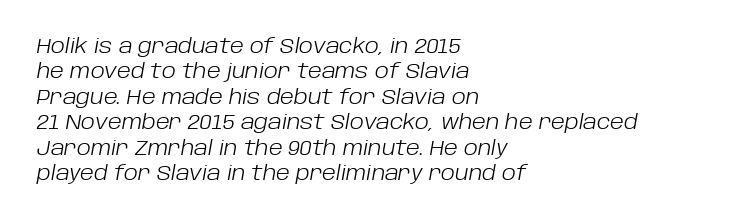
Has an underline been added? It has not. The ragged edge is on the right, which tells us the setting is flush left. This is oblique type, the kind used for emphasis or titles. Characters follow at the spacing the type designer built in. The rendering uses a moderate line-height, typical for paragraphs. Compared with a typical body face, this is equally light or lighter still.
